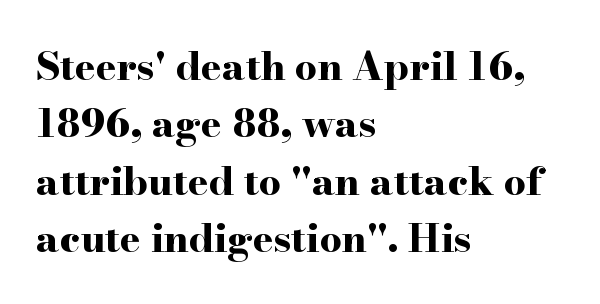
Rendered with straight, roman letterforms. The rag falls on the right side of this text block. Here the designer chose a conventional face with non-uniform glyph widths. These lines are composed in type with serifs.
